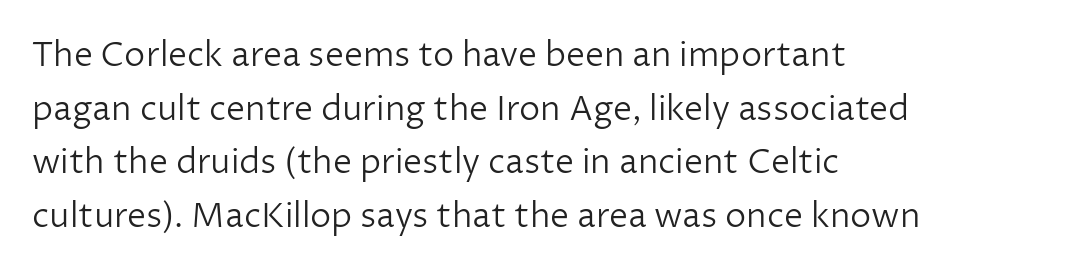
Lines of text with bare space underneath. The lettering holds an erect, upright posture throughout. A typesetter would label this face a sans. Caption: standard tracking, unaltered.
